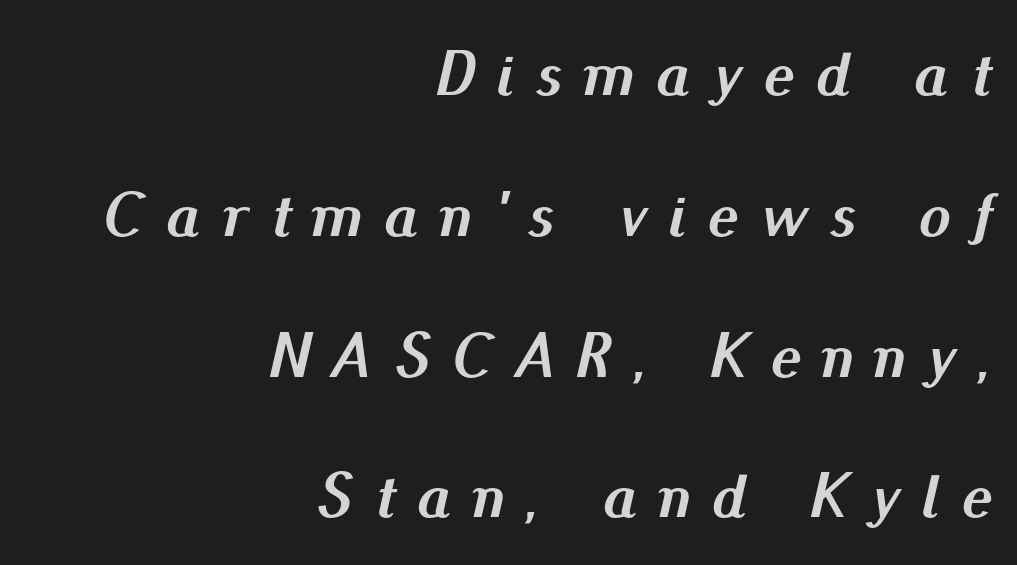
The image shows 64 px semibold type, italic (leaning right); set right-aligned, loose line spacing (2.2x), unusually wide letter spacing (+0.34 em), not underlined; medium stroke contrast and a small x-height.
